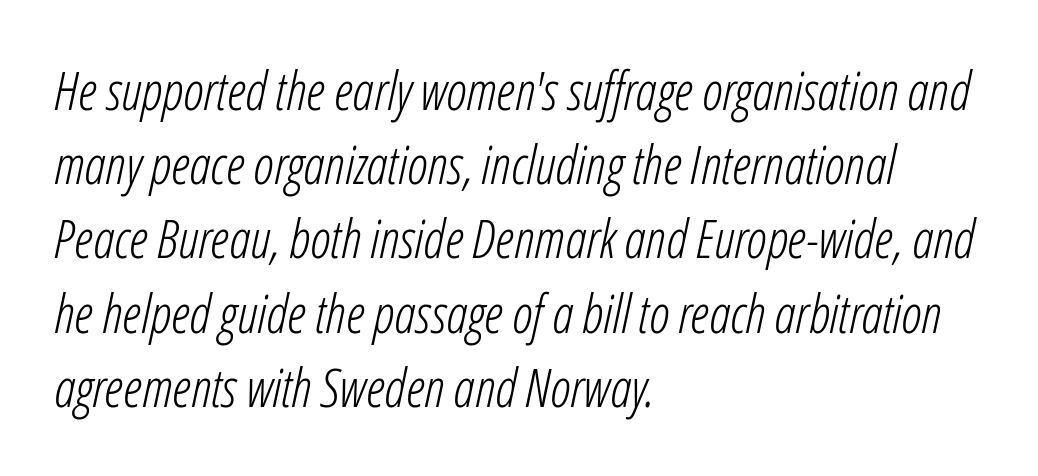
No extra tracking has been applied to these lines. Proportional: the letters do not fall into vertical columns. The typesetting does not lean heavy: it is not bold. Quick note: underline off. Interline gaps are of average width in this sample. In terms of posture, this sample is oblique.
